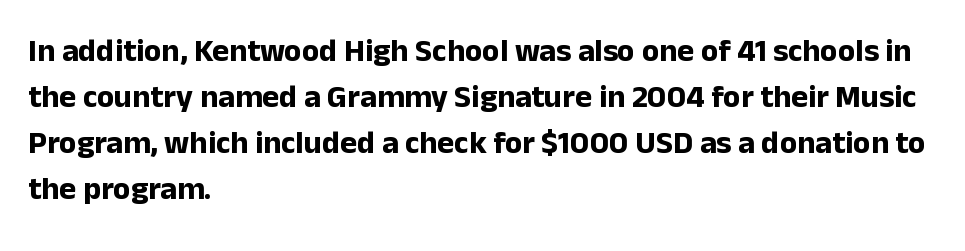
{"serif": "no", "italic": "no", "bold": "yes", "weight": "bold", "width": "normal", "stroke_contrast": "low", "x_height": "medium", "monospaced": "no", "underline": "no", "align": "left", "line_spacing": "normal", "line_spacing_ratio": 1.44, "letter_spacing": "normal", "letter_spacing_em": 0.0, "glyph_px": 32}
